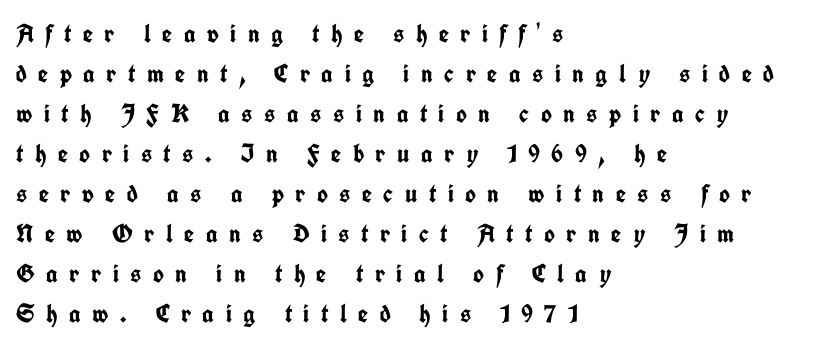
The setting favours the left margin, as ordinary paragraphs usually do. Set as a true bold cut, around the 700 mark. This is the regular roman posture of the typeface. The passage shown stacks its lines at a standard gap. Quick note: underline off. This rendering widens character spacing well past its baseline value.
